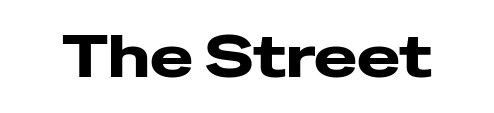
{"serif": "no", "italic": "no", "bold": "yes", "weight": "heavy", "width": "wide", "stroke_contrast": "low", "x_height": "medium", "monospaced": "no", "underline": "no", "letter_spacing": "normal", "letter_spacing_em": 0.0, "glyph_px": 58}
